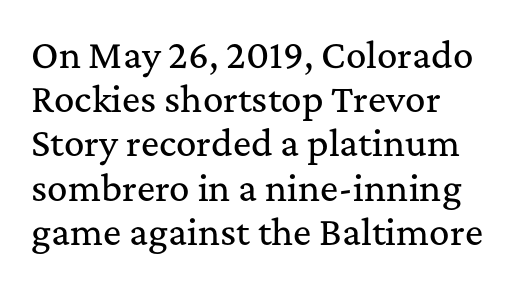
The lettering stays uniformly vertical, giving the passage a roman look. The passage shown is typeset with a serif family. If you measured baseline to baseline, you'd find a middling distance. Clear beneath every line of the passage.
